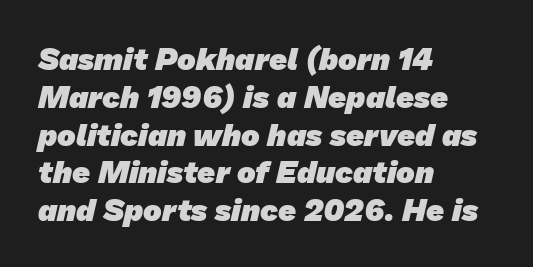
Q: Is the text bold? A: Yes.
Q: Is the typeface a serif or a sans-serif typeface? A: Sans-serif.
Q: Is the text underlined? A: No.
Q: How is the paragraph aligned? A: Left-aligned.
Q: Is the spacing between letters normal or unusually wide? A: Normal.
Q: Width (condensed, normal, or wide)? A: Normal.
Q: Stroke contrast? A: Low.
Q: x-height? A: Medium.
Q: Monospaced? A: No.
